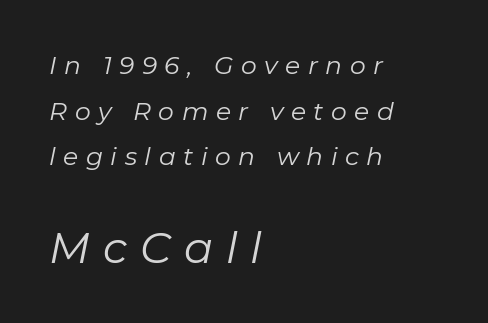
Q: Is the text bold? A: No.
Q: Is the text italic (slanted)? A: Yes, it leans right by about 11 degrees.
Q: Is the text underlined? A: No.
Q: How is the paragraph aligned? A: Left-aligned.
Q: Is the spacing between letters normal or unusually wide? A: Unusually wide.
Q: Which block of text is set in a larger size, the first (top) or the second (bottom)? A: The second (bottom) one.
Q: Width (condensed, normal, or wide)? A: Normal.
Q: Stroke contrast? A: Low.
Q: x-height? A: Medium.
Q: Monospaced? A: No.
